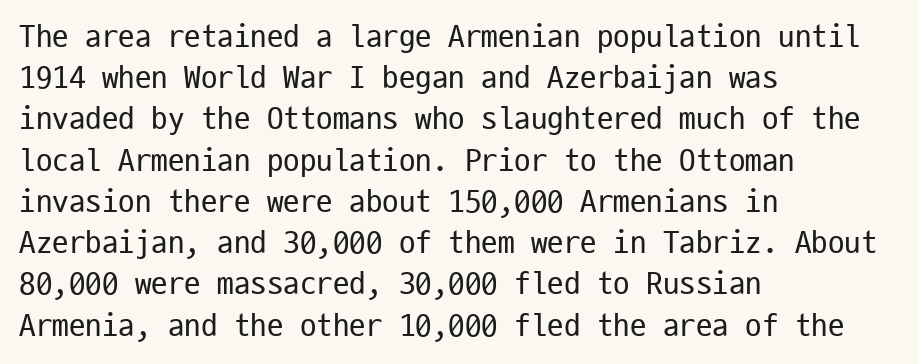
The image shows 33 px regular-weight, condensed sans-serif type, upright, monospaced; set left-aligned, normal line spacing (1.25x), normal letter spacing, not underlined; low stroke contrast and a medium x-height.
